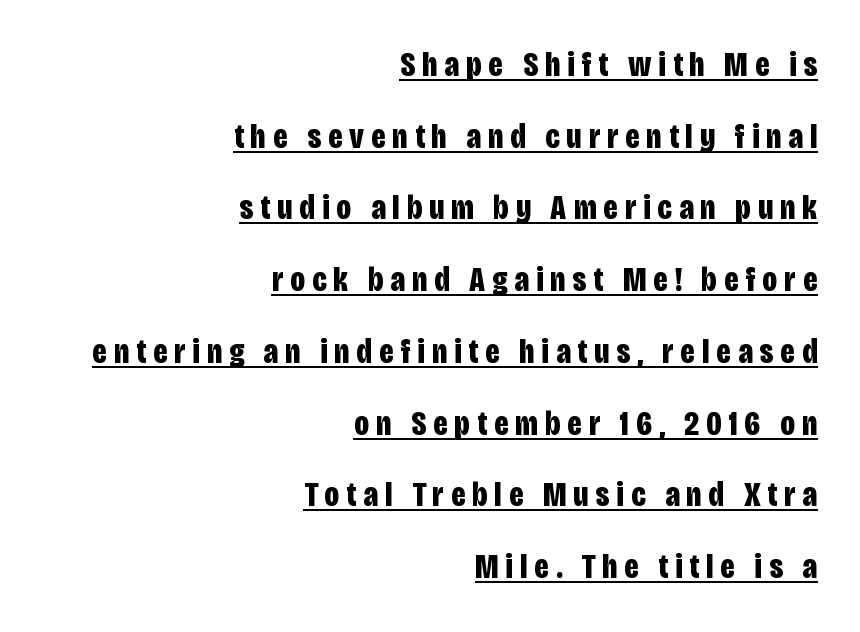
The image shows 35 px bold, condensed sans-serif type, upright; set right-aligned, loose line spacing (2.05x), unusually wide letter spacing (+0.2 em), underlined; low stroke contrast and a large x-height.
